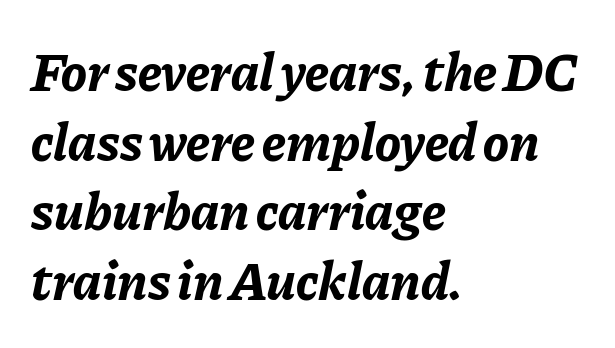
Q: Is the text bold? A: Yes.
Q: Is the text italic (slanted)? A: Yes, it leans right by about 11 degrees.
Q: Is the text underlined? A: No.
Q: How is the paragraph aligned? A: Left-aligned.
Q: Is the spacing between letters normal or unusually wide? A: Normal.
Q: Is the spacing between lines tight, normal or loose? A: Normal.
Q: Width (condensed, normal, or wide)? A: Normal.
Q: Stroke contrast? A: Low.
Q: x-height? A: Medium.
Q: Monospaced? A: No.
